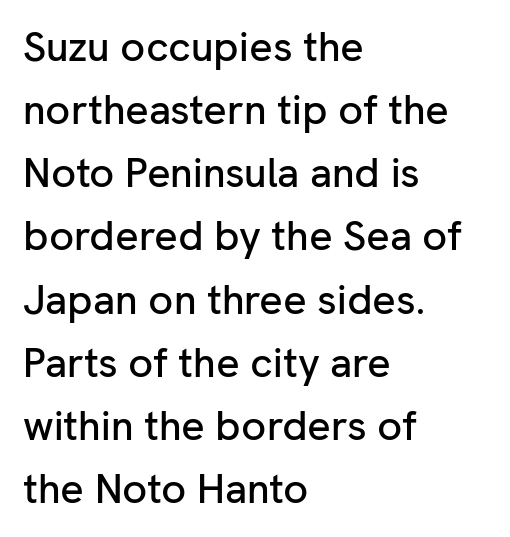
The image shows 41 px sans-serif type, upright; set left-aligned, normal line spacing (1.54x), normal letter spacing, not underlined; low stroke contrast and a medium x-height.
